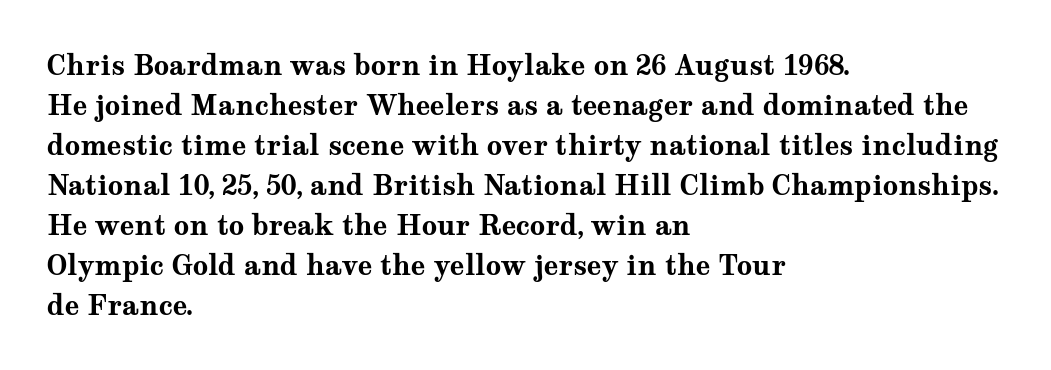
The image shows 27 px bold type, upright; set left-aligned, normal line spacing (1.48x), normal letter spacing, not underlined.
